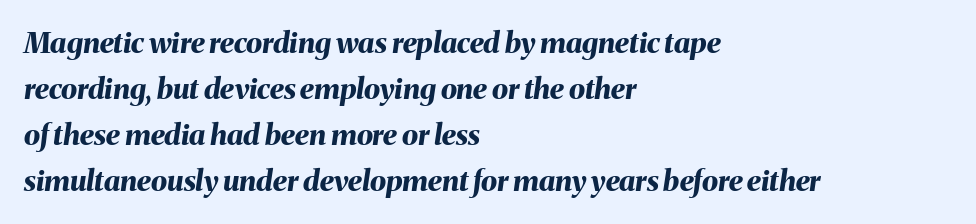
Every row of glyphs begins at an identical x-position on the left. The gaps between neighbouring characters are ordinary and unremarkable. The whole block is typeset with a tilt. Look at the stroke-to-counter ratio: heavy, a bold. Has an underline been added? It has not.
